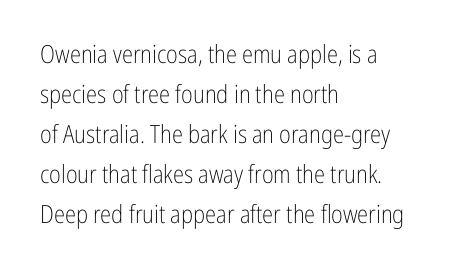
The image shows 25 px text type, upright; set left-aligned, normal line spacing (1.6x), normal letter spacing, not underlined.
